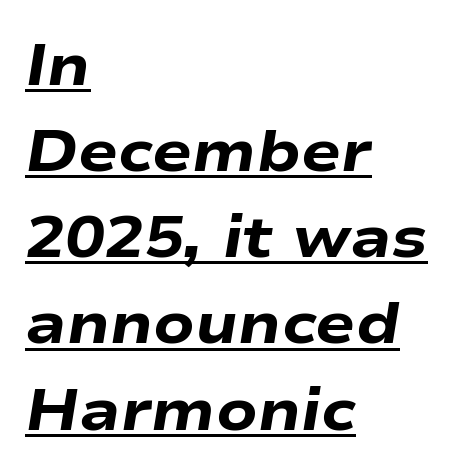
The image shows 59 px heavy, wide type, italic (leaning right); set left-aligned, normal line spacing (1.46x), normal letter spacing, underlined; low stroke contrast and a medium x-height.
